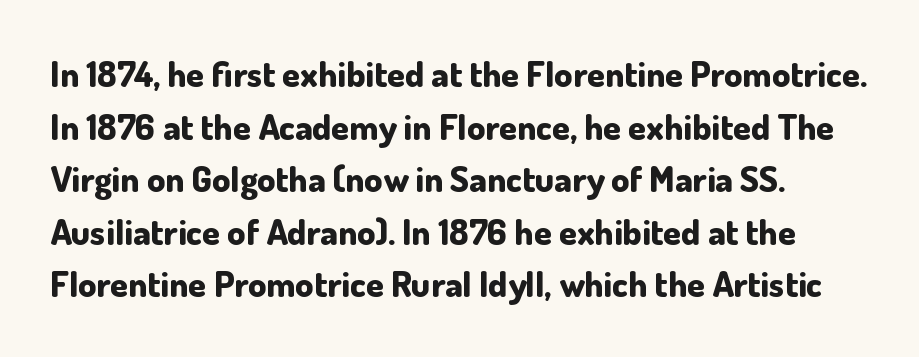
The image shows 36 px bold sans-serif type, upright; set left-aligned, normal line spacing (1.46x), normal letter spacing, not underlined; low stroke contrast and a small x-height.
